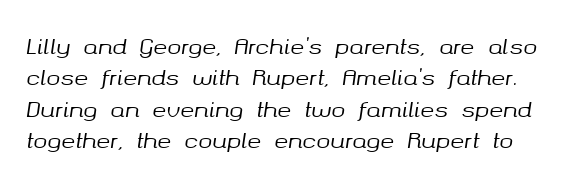
Q: Is the text italic (slanted)? A: Yes, it leans right by about 8 degrees.
Q: Is the text underlined? A: No.
Q: Is the spacing between letters normal or unusually wide? A: Normal.
Q: Is the spacing between lines tight, normal or loose? A: Normal.
